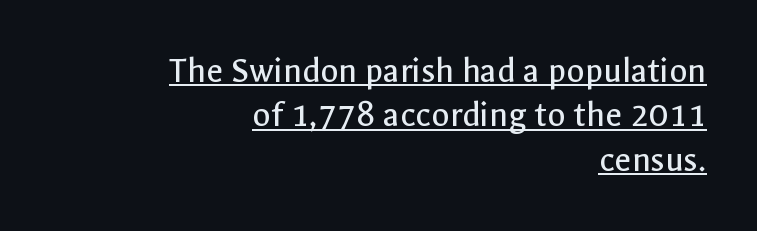
Q: Is the text bold? A: No.
Q: Is the text italic (slanted)? A: No, it is upright.
Q: Is the typeface a serif or a sans-serif typeface? A: Sans-serif.
Q: Is the text underlined? A: Yes.
Q: How is the paragraph aligned? A: Right-aligned.
Q: Is the spacing between letters normal or unusually wide? A: Normal.
Q: Width (condensed, normal, or wide)? A: Normal.
Q: x-height? A: Medium.
Q: Monospaced? A: No.
